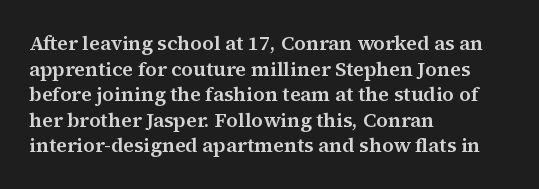
{"italic": "no", "underline": "no", "align": "left", "line_spacing": "normal", "line_spacing_ratio": 1.28, "letter_spacing": "normal", "letter_spacing_em": 0.0, "glyph_px": 20}
